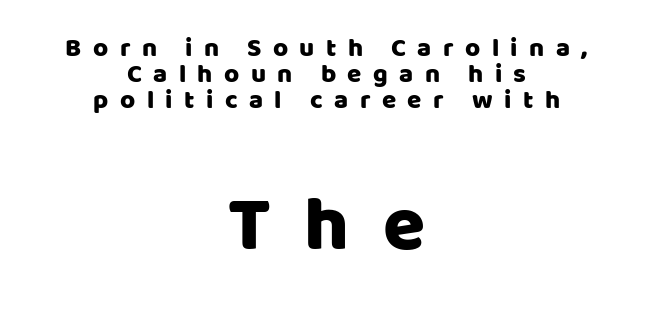
Caption: upper text group reduced, lower text group enlarged. Is this a sans? Yes — the strokes have no serifs. The lines in this sample share a center point and differ in where they start and stop. Quick note: interline space is minimal. Quick note: underline off. In terms of posture, this sample is upright.
